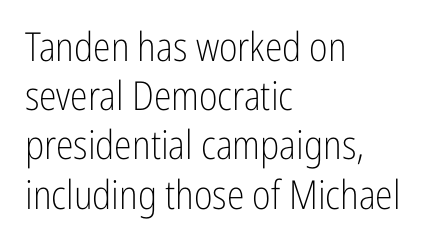
{"serif": "no", "italic": "no", "bold": "no", "weight": "light", "width": "condensed", "stroke_contrast": "low", "x_height": "medium", "monospaced": "no", "underline": "no", "align": "left", "line_spacing_ratio": 1.23, "letter_spacing": "normal", "letter_spacing_em": 0.0, "glyph_px": 40}
